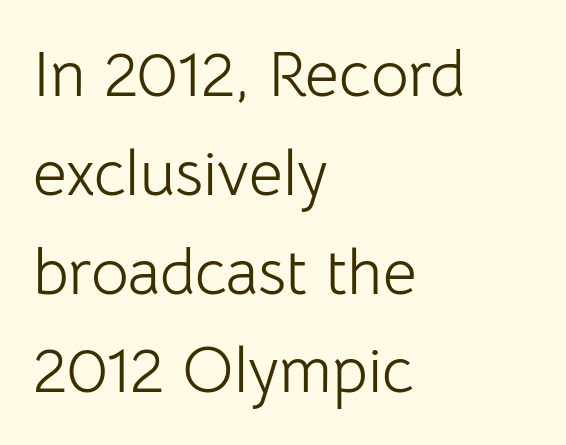
{"serif": "no", "italic": "no", "bold": "no", "weight": "light", "width": "normal", "stroke_contrast": "low", "x_height": "medium", "monospaced": "no", "underline": "no", "align": "left", "line_spacing": "normal", "line_spacing_ratio": 1.52, "letter_spacing": "normal", "letter_spacing_em": 0.0, "glyph_px": 65}
